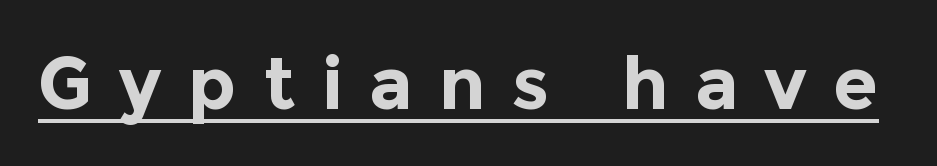
Q: Is the text bold? A: Yes.
Q: Is the text italic (slanted)? A: No, it is upright.
Q: Is the typeface a serif or a sans-serif typeface? A: Sans-serif.
Q: Is the text underlined? A: Yes.
Q: Is the spacing between letters normal or unusually wide? A: Unusually wide.
Q: Width (condensed, normal, or wide)? A: Normal.
Q: x-height? A: Medium.
Q: Monospaced? A: No.
